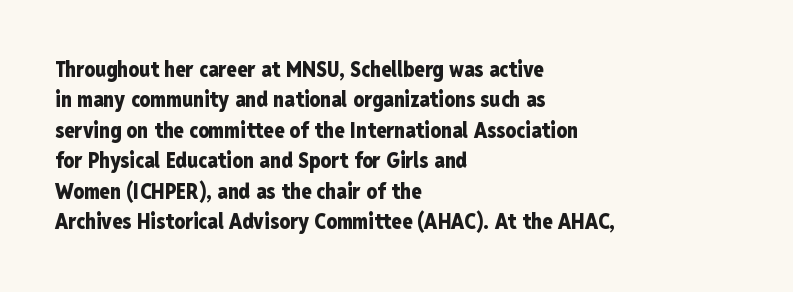
Notice how the stems are strictly vertical — no italics here. These words are printed bold, with thick strokes throughout. Leading: standard. You could call the tracking neutral — neither tight nor loose. The rendering anchors every line to the left-hand side. The words here are not underlined.
